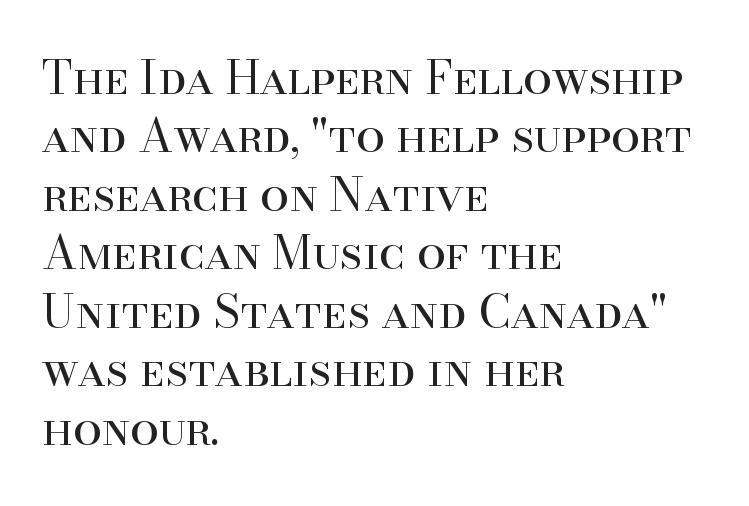
The image shows 46 px regular-weight serif type, upright; set left-aligned, normal line spacing (1.27x), normal letter spacing, not underlined; high stroke contrast and a small x-height.
